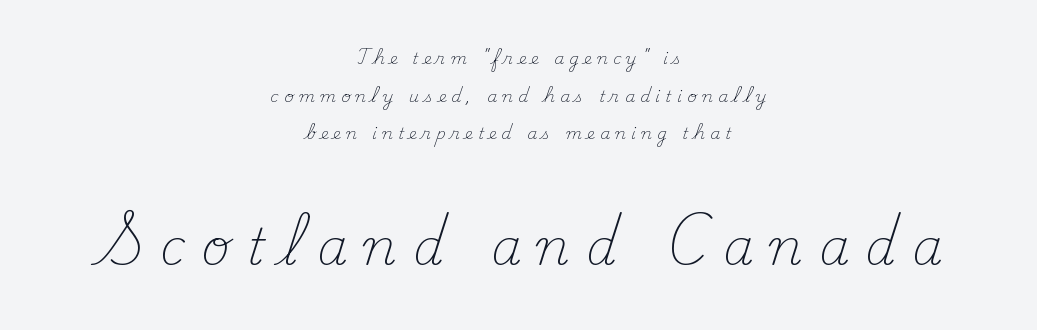
{"serif": "yes", "bold": "no", "weight": "light", "width": "normal", "stroke_contrast": "medium", "x_height": "small", "monospaced": "no", "underline": "no", "align": "center", "line_spacing": "loose", "line_spacing_ratio": 2.35, "letter_spacing": "wide", "letter_spacing_em": 0.33, "larger_block": "second", "size_ratio": 3.06, "glyph_px": 49}
